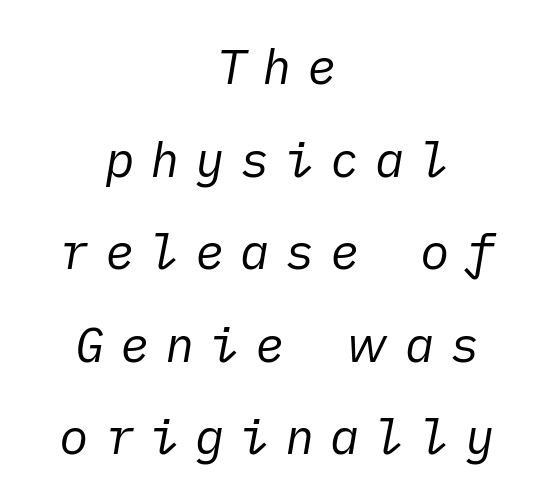
Q: Is the text bold? A: No.
Q: Is the text italic (slanted)? A: Yes, it leans right by about 10 degrees.
Q: Is the text underlined? A: No.
Q: How is the paragraph aligned? A: Centered.
Q: Is the spacing between letters normal or unusually wide? A: Unusually wide.
Q: Width (condensed, normal, or wide)? A: Normal.
Q: Stroke contrast? A: Low.
Q: x-height? A: Medium.
